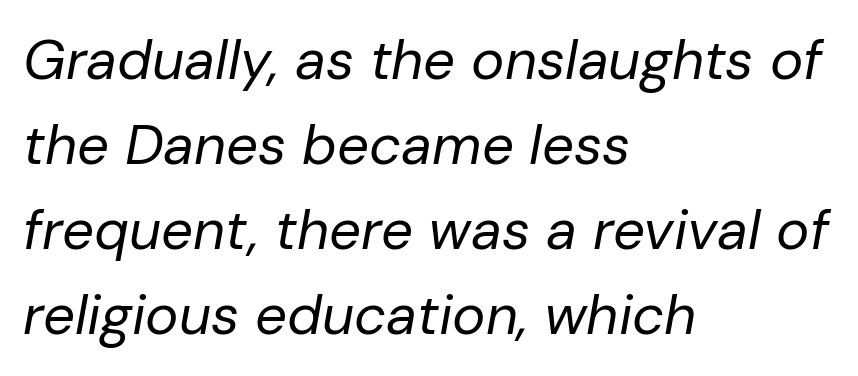
Rule under the text: the space is simply empty. Compared with a typical body face, this is equally light or lighter still. Regular leading. The font's italic variant was chosen for this text.
